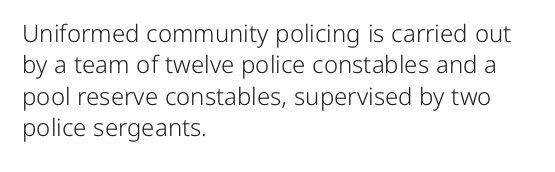
What stands out about the letter spacing? Nothing — it is the standard amount. Unmarked baselines from the first word to the last. The rendering anchors every line to the left-hand side. Regarding leading, the lines here are spaced in the standard way. Compared with a typical body face, this is equally light or lighter still. In terms of posture, this sample is upright.
